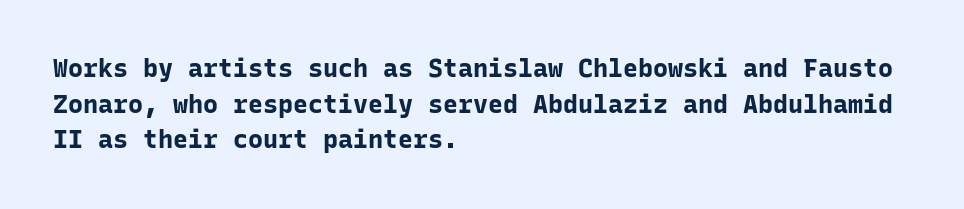
{"italic": "no", "bold": "yes", "underline": "no", "align": "left", "line_spacing": "normal", "line_spacing_ratio": 1.43, "letter_spacing": "normal", "letter_spacing_em": 0.0, "glyph_px": 25}
